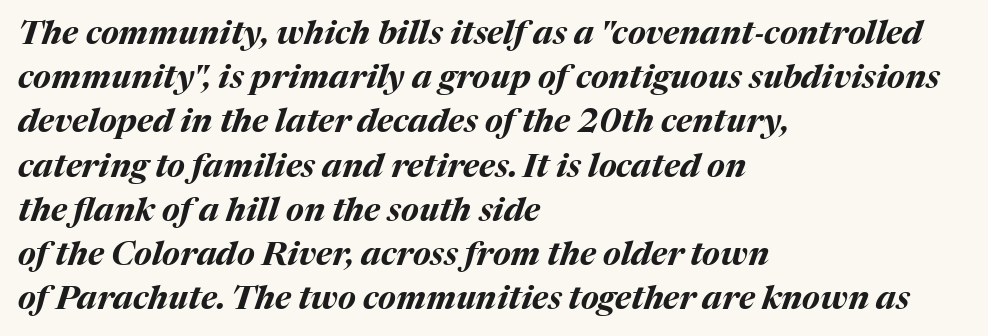
Q: Is the text bold? A: Yes.
Q: Is the text italic (slanted)? A: Yes, it leans right by about 17 degrees.
Q: Is the text underlined? A: No.
Q: How is the paragraph aligned? A: Left-aligned.
Q: Is the spacing between letters normal or unusually wide? A: Normal.
Q: Is the spacing between lines tight, normal or loose? A: Normal.
Q: Width (condensed, normal, or wide)? A: Normal.
Q: Stroke contrast? A: Medium.
Q: x-height? A: Medium.
Q: Monospaced? A: No.
